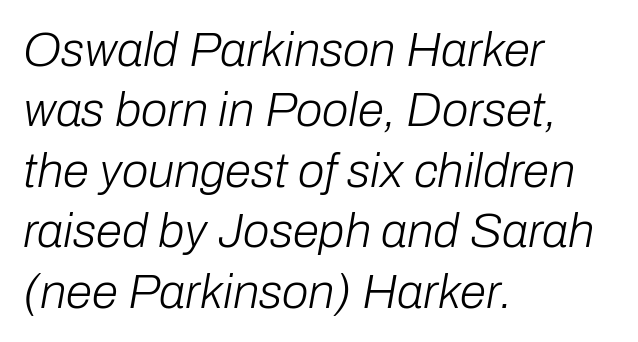
The letters look calm and open, with moderate or lighter stems. The lines sit at an ordinary, default distance from one another. Spacing verdict: proportional, widths tailored to each character. The string is rendered with underlining switched off.
